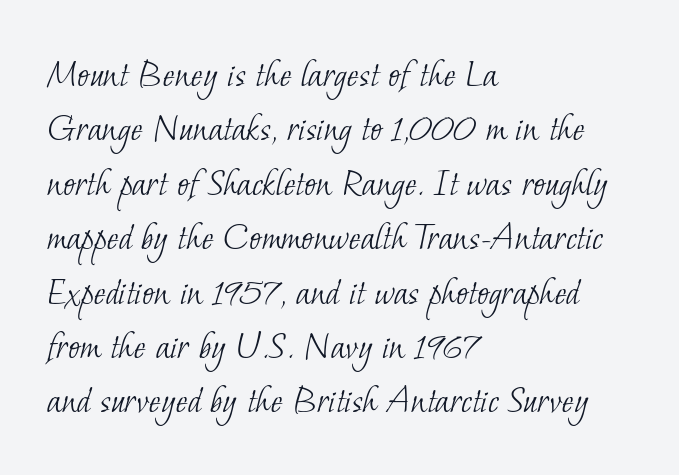
The glyphs in this specimen are seriffed. Line spacing here is normal. If you drew a ruler down the left edge, every line would touch it. Only glyphs here, with clear space below each row.
